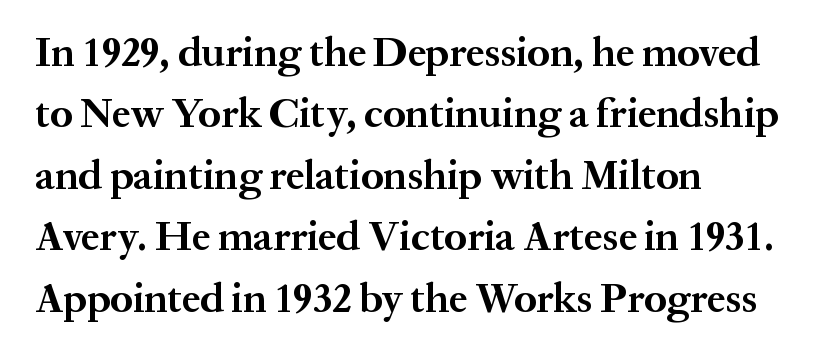
The image shows 41 px bold serif type, upright; set left-aligned, normal line spacing (1.5x), normal letter spacing, not underlined; medium stroke contrast and a medium x-height.
